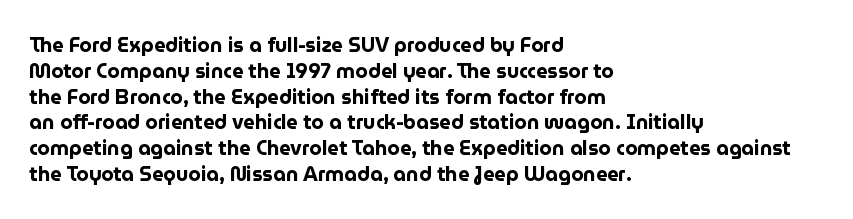
A typesetter would call this zero additional tracking. A classic flush-left, rag-right setting is used for this passage. The letters stand upright; this is a roman face. The glyphs are unaccompanied by any horizontal stroke below them. Line spacing here is normal.
